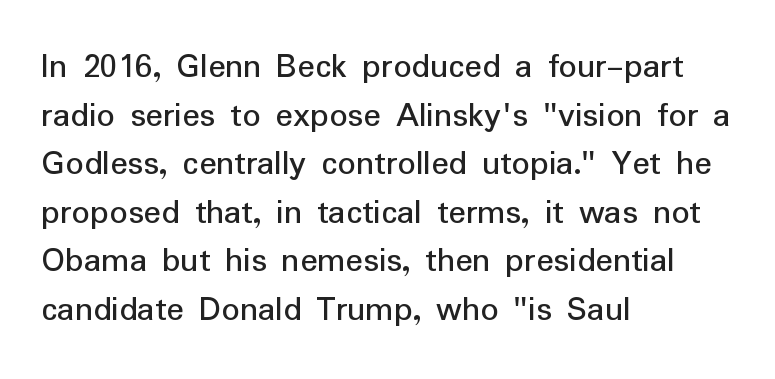
Left-aligned paragraph, ragged on the right. This is the regular roman posture of the typeface. Underlining? Definitely not there. The type is set solid horizontally, with unmodified tracking. Letterform terminals end flat and unadorned throughout the passage. Each letter keeps its own natural width here, so spacing adapts to shape.
